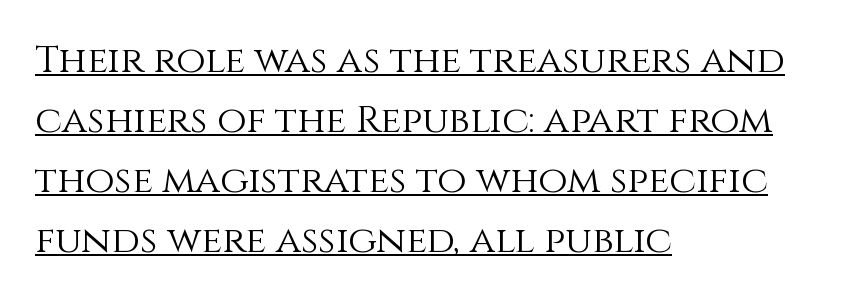
Q: Is the text bold? A: No.
Q: Is the text italic (slanted)? A: No, it is upright.
Q: Is the text underlined? A: Yes.
Q: How is the paragraph aligned? A: Left-aligned.
Q: Is the spacing between letters normal or unusually wide? A: Normal.
Q: Is the spacing between lines tight, normal or loose? A: Normal.
Q: Width (condensed, normal, or wide)? A: Normal.
Q: x-height? A: Large.
Q: Monospaced? A: No.
